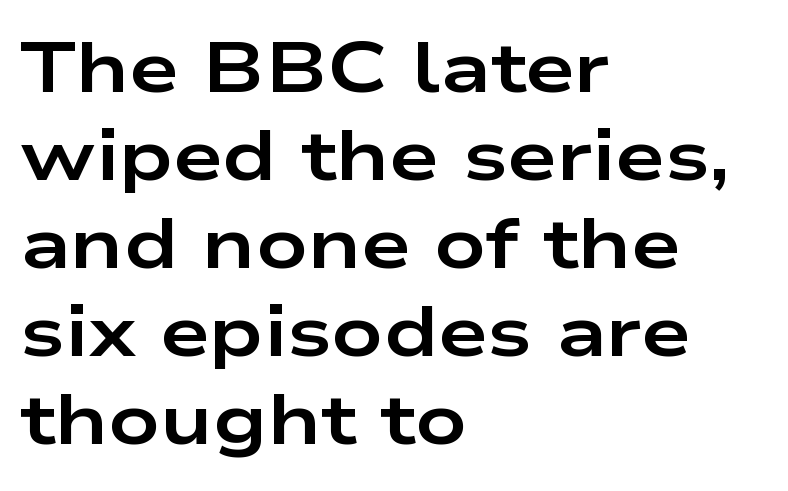
Q: Is the text bold? A: Yes.
Q: Is the text italic (slanted)? A: No, it is upright.
Q: Is the typeface a serif or a sans-serif typeface? A: Sans-serif.
Q: Is the text underlined? A: No.
Q: How is the paragraph aligned? A: Left-aligned.
Q: Is the spacing between letters normal or unusually wide? A: Normal.
Q: Width (condensed, normal, or wide)? A: Wide.
Q: Stroke contrast? A: Low.
Q: x-height? A: Medium.
Q: Monospaced? A: No.
